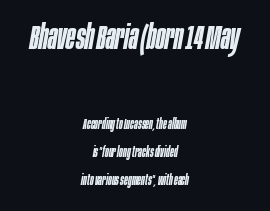
Each row of text sits above clean, open space. In CSS terms this would be text-align: center. Typesetter's note — upper block bumped up in size, lower block left smaller. If you measured baseline to baseline, you'd find a long distance.
